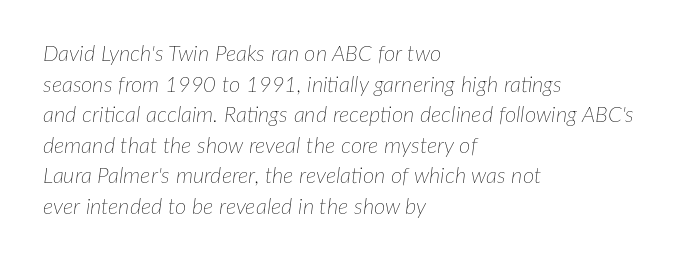
These lines keep a tight, regular rhythm from letter to letter. Unmarked baselines from the first word to the last. Notice how descenders clear the ascenders below comfortably — that's standard leading. The paragraph has a hard left edge and a soft right edge.
